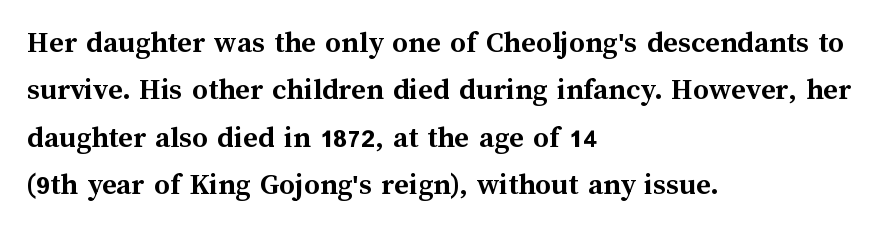
{"italic": "no", "bold": "yes", "weight": "semibold", "width": "normal", "stroke_contrast": "medium", "x_height": "medium", "monospaced": "no", "underline": "no", "align": "left", "line_spacing": "normal", "line_spacing_ratio": 1.53, "letter_spacing": "normal", "letter_spacing_em": 0.0, "glyph_px": 31}
